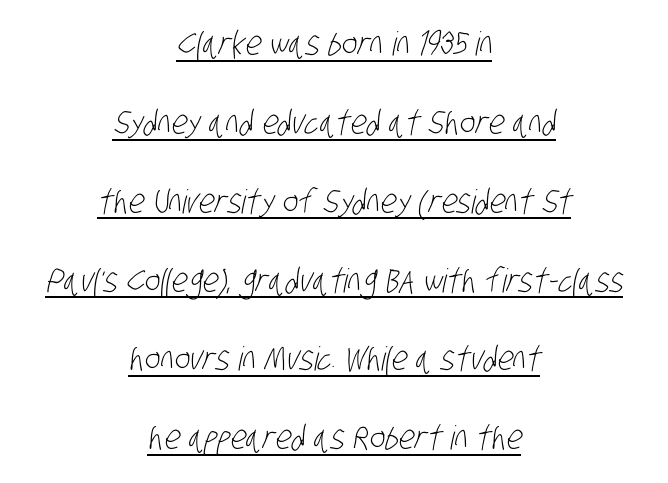
{"serif": "no", "bold": "no", "weight": "light", "width": "condensed", "stroke_contrast": "low", "x_height": "large", "monospaced": "no", "underline": "yes", "align": "center", "line_spacing": "loose", "line_spacing_ratio": 2.39, "letter_spacing": "normal", "letter_spacing_em": 0.0, "glyph_px": 33}
